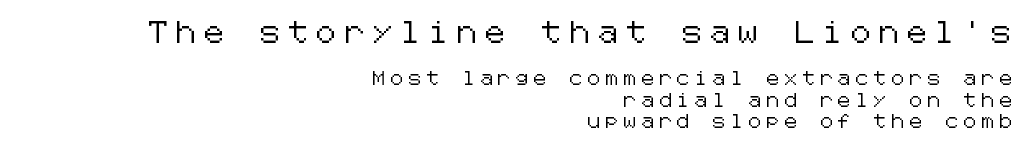
The image shows 22 px text type, upright; set right-aligned, normal line spacing (1.53x), unusually wide letter spacing (+0.39 em), not underlined; the first (top) block is 1.57x larger.
